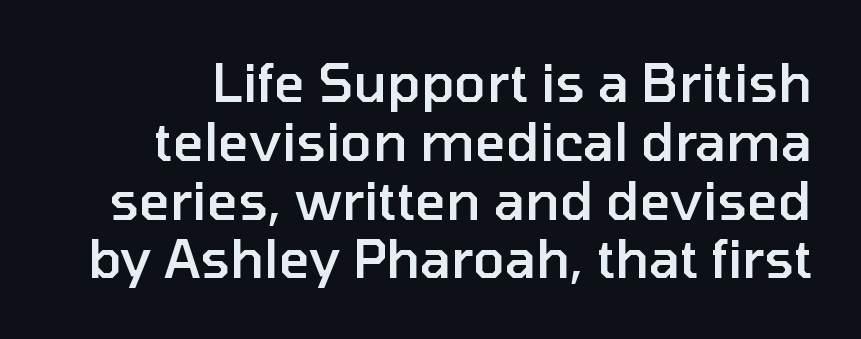
Set as a demibold, roughly 600 on the weight scale. Looks like regular typesetting: each glyph gets only the width it needs. Look at the bottom of the vertical strokes: they stop flat, with no serifs. Style check: upright. Letters rest on an invisible, unmarked baseline.
